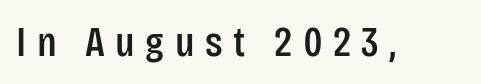
Q: Is the text italic (slanted)? A: No, it is upright.
Q: Is the typeface a serif or a sans-serif typeface? A: Sans-serif.
Q: Is the text underlined? A: No.
Q: Is the spacing between letters normal or unusually wide? A: Unusually wide.
Q: Width (condensed, normal, or wide)? A: Condensed.
Q: Stroke contrast? A: Low.
Q: x-height? A: Large.
Q: Monospaced? A: No.
